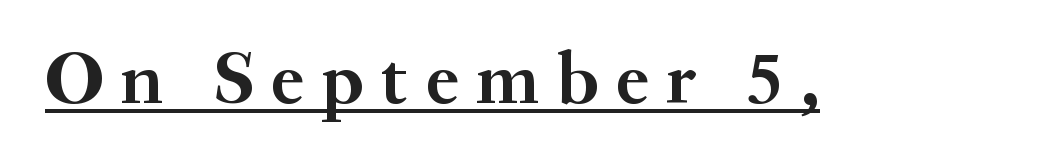
Short note: letters widely spaced. Do the letters lean? They stand straight. Emphasis by weight is at full strength: bold. Each line of the rendering has a horizontal stroke beneath the glyphs.
